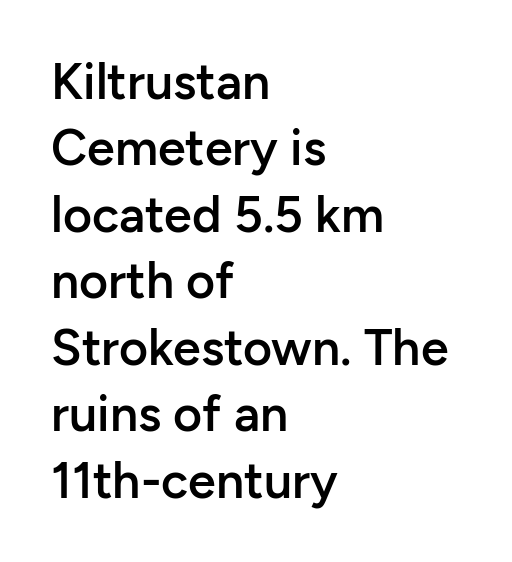
Q: Is the text bold? A: Semi-bold.
Q: Is the text italic (slanted)? A: No, it is upright.
Q: Is the typeface a serif or a sans-serif typeface? A: Sans-serif.
Q: Is the text underlined? A: No.
Q: How is the paragraph aligned? A: Left-aligned.
Q: Is the spacing between letters normal or unusually wide? A: Normal.
Q: Is the spacing between lines tight, normal or loose? A: Normal.
Q: Width (condensed, normal, or wide)? A: Normal.
Q: Stroke contrast? A: Low.
Q: x-height? A: Medium.
Q: Monospaced? A: No.
